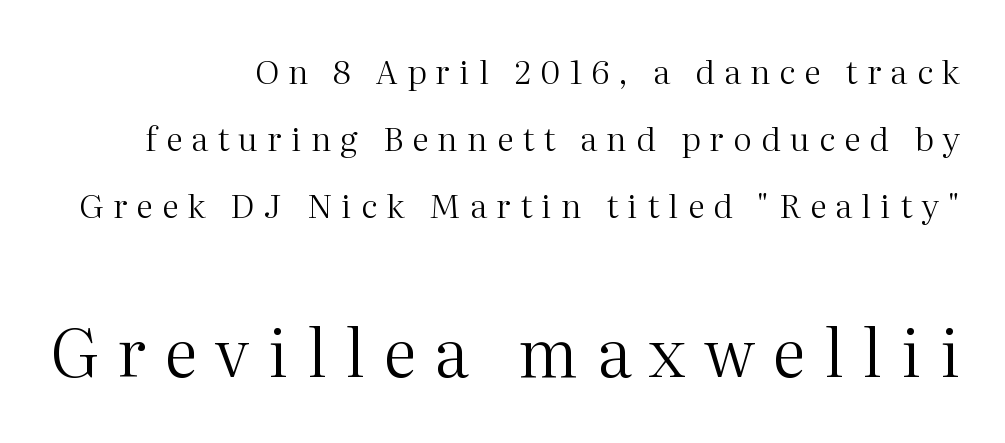
Q: Is the text bold? A: No.
Q: Is the text italic (slanted)? A: No, it is upright.
Q: Is the typeface a serif or a sans-serif typeface? A: Serif.
Q: Is the text underlined? A: No.
Q: How is the paragraph aligned? A: Right-aligned.
Q: Is the spacing between letters normal or unusually wide? A: Unusually wide.
Q: Is the spacing between lines tight, normal or loose? A: Loose.
Q: Which block of text is set in a larger size, the first (top) or the second (bottom)? A: The second (bottom) one.
Q: Width (condensed, normal, or wide)? A: Normal.
Q: Stroke contrast? A: Medium.
Q: x-height? A: Medium.
Q: Monospaced? A: No.
